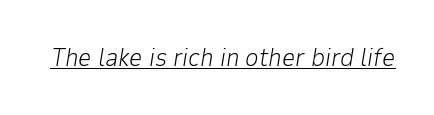
The image shows 26 px text type, italic (leaning right); set normal letter spacing, underlined.
